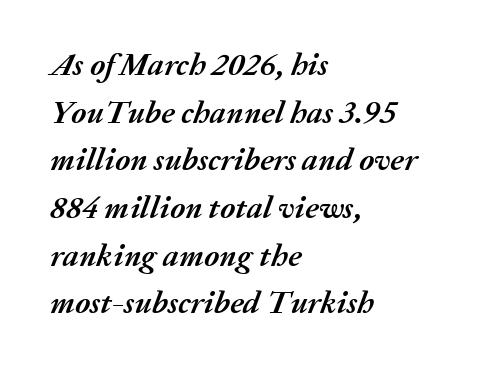
The image shows 32 px semibold type, italic (leaning right); set left-aligned, normal line spacing (1.49x), normal letter spacing, not underlined; medium stroke contrast and a medium x-height.
